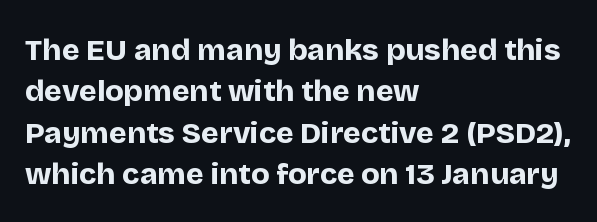
The image shows 30 px bold sans-serif type, upright; set left-aligned, normal line spacing (1.38x), normal letter spacing, not underlined; low stroke contrast and a large x-height.
